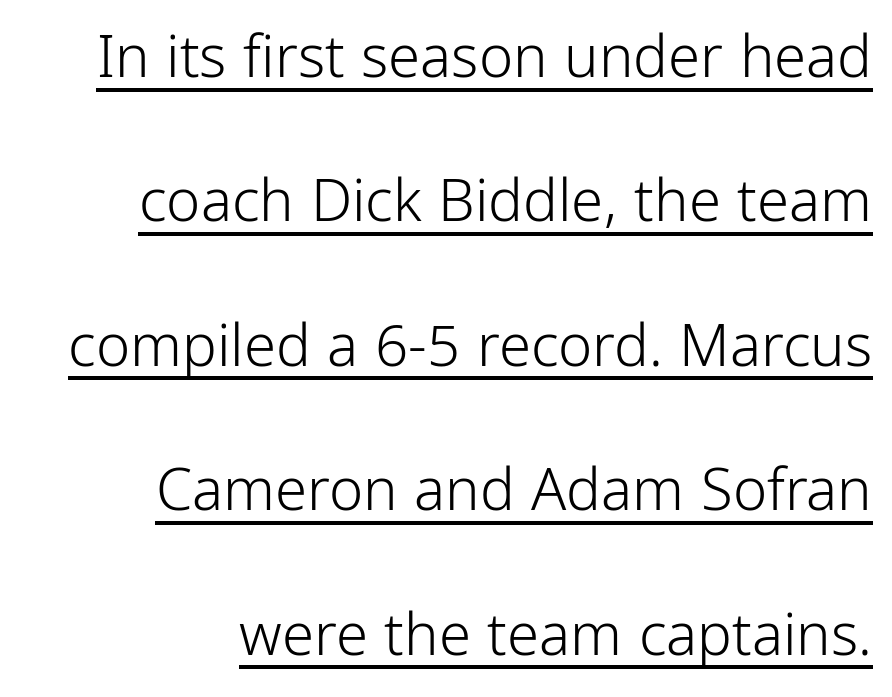
{"serif": "no", "italic": "no", "bold": "no", "weight": "light", "width": "condensed", "stroke_contrast": "low", "x_height": "medium", "monospaced": "no", "underline": "yes", "align": "right", "line_spacing": "loose", "line_spacing_ratio": 2.49, "letter_spacing": "normal", "letter_spacing_em": 0.0, "glyph_px": 58}
